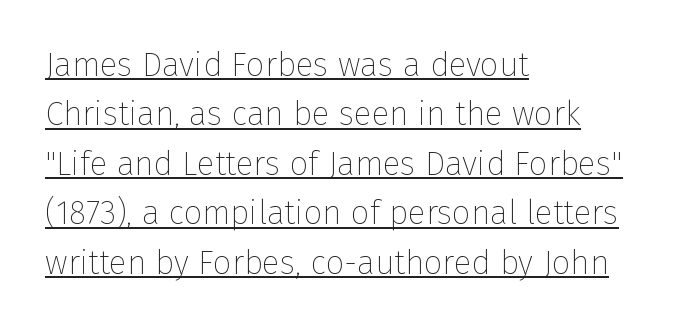
{"serif": "no", "italic": "no", "bold": "no", "weight": "thin", "width": "normal", "stroke_contrast": "low", "x_height": "medium", "monospaced": "no", "underline": "yes", "align": "left", "line_spacing": "normal", "line_spacing_ratio": 1.5, "letter_spacing": "normal", "letter_spacing_em": 0.0, "glyph_px": 33}
